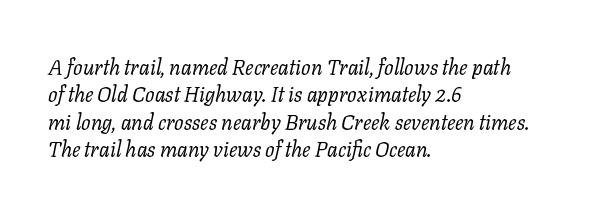
Reading down the column, the eye jumps a familiar distance to each next line. In CSS terms this would be text-align: left. There's an unmistakable incline to the writing here. The gaps between neighbouring characters are ordinary and unremarkable. The zone under the glyphs is completely vacant.
